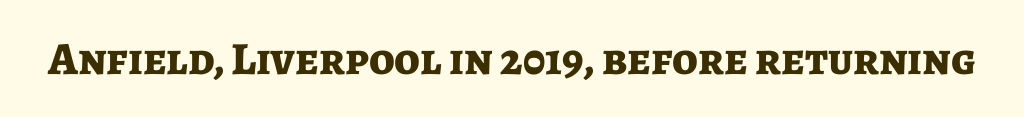
The image shows 46 px bold sans-serif type, upright; set normal letter spacing, not underlined; low stroke contrast and a medium x-height.
